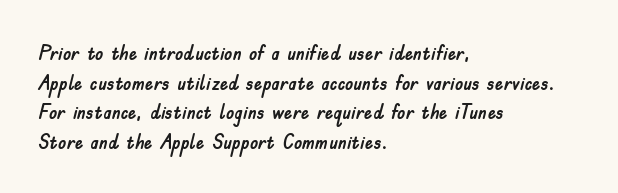
Q: Is the text italic (slanted)? A: Yes.
Q: Is the text underlined? A: No.
Q: How is the paragraph aligned? A: Left-aligned.
Q: Is the spacing between letters normal or unusually wide? A: Normal.
Q: Is the spacing between lines tight, normal or loose? A: Normal.
